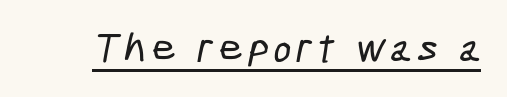
{"serif": "no", "width": "condensed", "stroke_contrast": "low", "x_height": "medium", "monospaced": "no", "underline": "yes", "glyph_px": 42}
